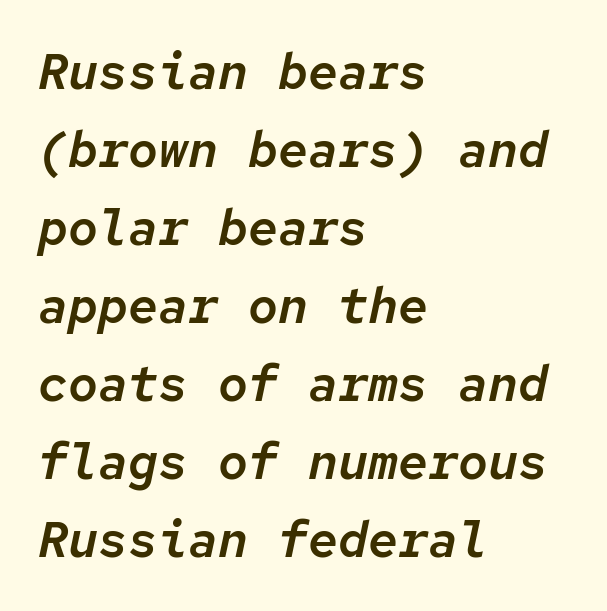
The lines are quadded left. Check the space under the baseline: it is left empty. Notice how descenders clear the ascenders below comfortably — that's standard leading. These lines keep a tight, regular rhythm from letter to letter.
